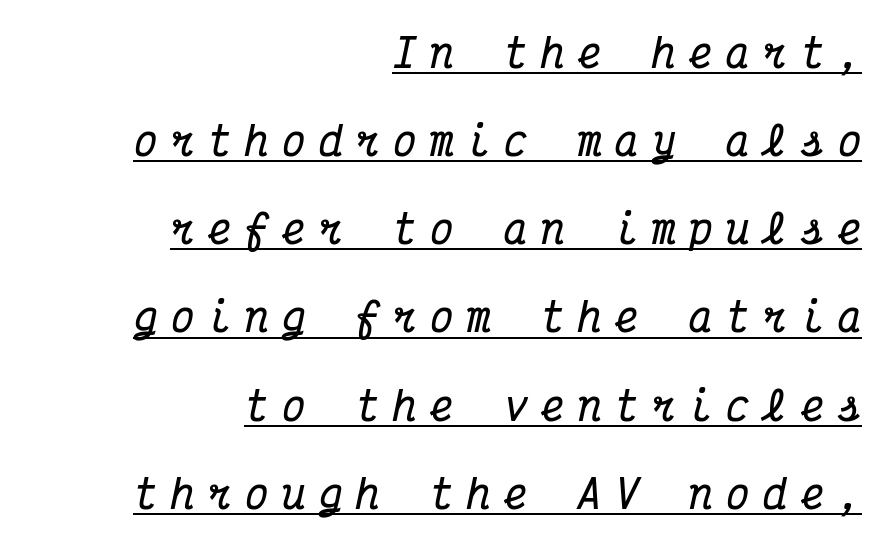
Students, note that the glyphs here are deliberately spaced far apart. Notice how a bar underscores the lettering throughout. One-word summary of the alignment: right. The letters are bold, with thick, heavy strokes. A serif font was chosen for this passage.
